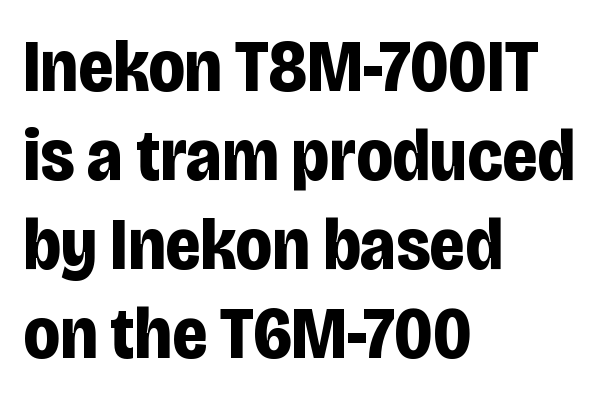
The letterforms sit shoulder to shoulder at normal distance. Heft: maximum for text — a bold. Is this a fixed-width face? No — the glyphs have proportional, varying widths. Check the space under the baseline: it is left empty.
